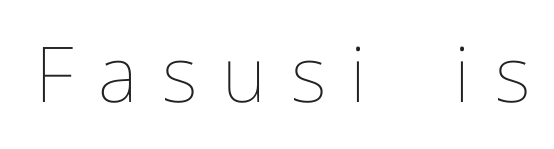
Q: Is the text bold? A: No.
Q: Is the text italic (slanted)? A: No, it is upright.
Q: Is the text underlined? A: No.
Q: Is the spacing between letters normal or unusually wide? A: Unusually wide.
Q: Width (condensed, normal, or wide)? A: Normal.
Q: Stroke contrast? A: Low.
Q: x-height? A: Medium.
Q: Monospaced? A: No.
